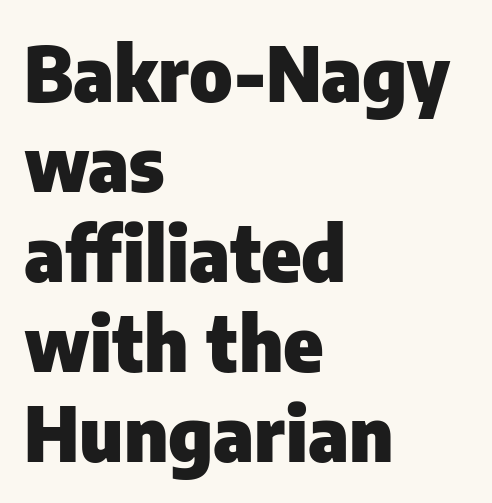
The image shows 75 px heavy sans-serif type, upright; set left-aligned, line spacing 1.2x, normal letter spacing, not underlined; low stroke contrast and a medium x-height.
